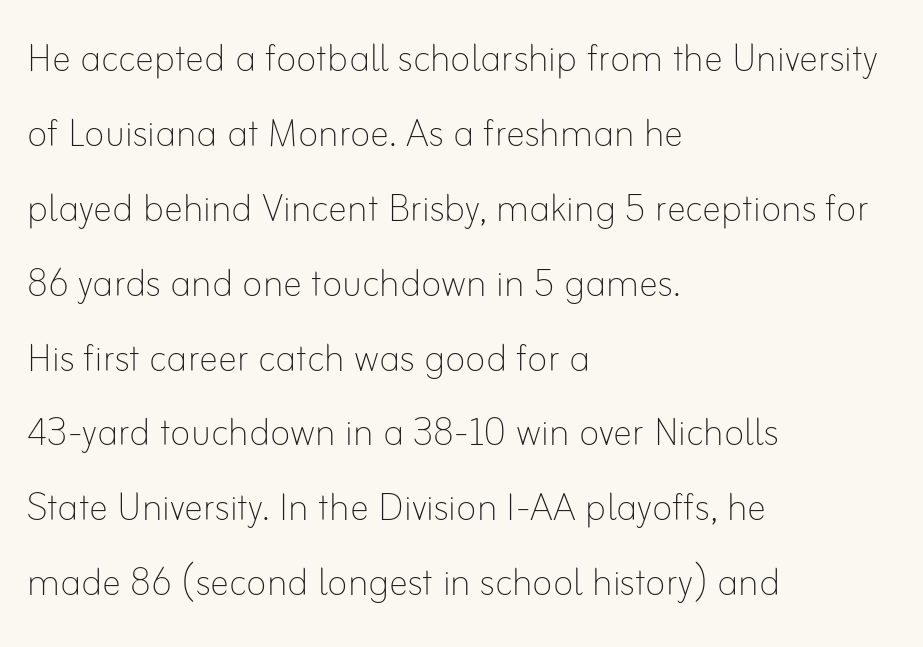
Caption: multi-line text, flush left, ragged right. In terms of letterspacing, this is plain default setting. The letters advance in unequal steps, a hallmark of proportional type. The words here are not underlined. Is this a heavy cut? Hardly; it is regular or lighter. Is there much room between lines? A standard amount, neither cramped nor airy.
